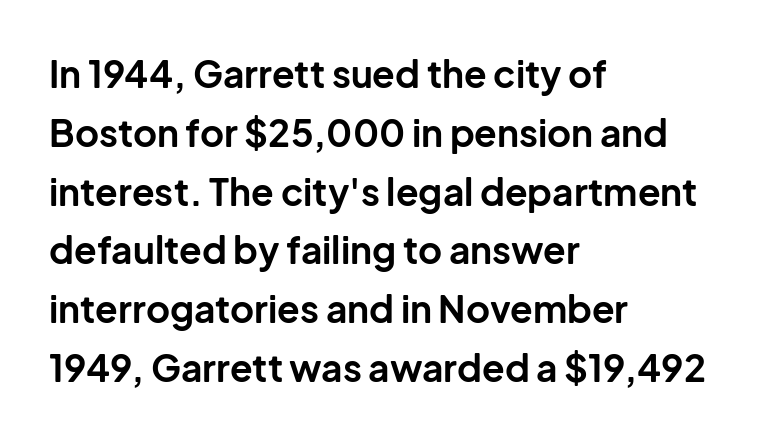
Each word holds together tightly as a unit, with standard inter-letter gaps. The space directly below the letters is spotless. Every letter is thick-stroked: bold, no question. These lines were composed using upright roman letters. Is there much room between lines? A standard amount, neither cramped nor airy. Are there feet on the stems? There aren't — it's a sans.
